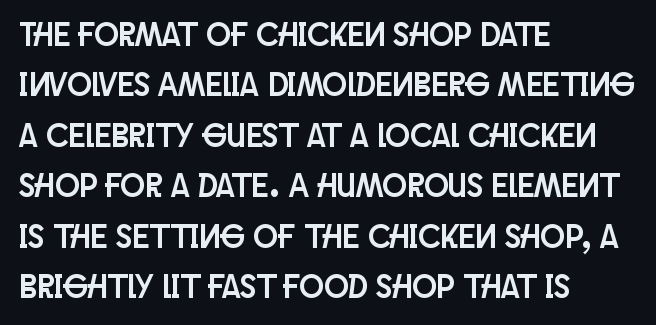
A typesetter would call this leading conventional body-copy spacing. These lines keep a tight, regular rhythm from letter to letter. Font category for this specimen: sans-serif. The lines are quadded left. The face used here is proportionally spaced, like ordinary book or web type.
